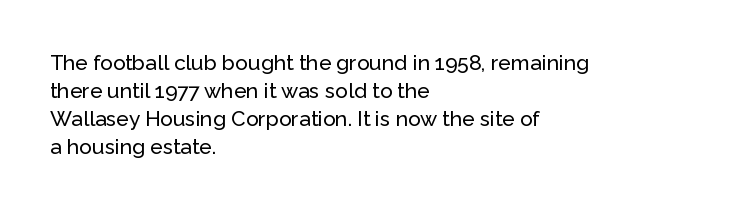
Q: Is the text italic (slanted)? A: No, it is upright.
Q: Is the text underlined? A: No.
Q: How is the paragraph aligned? A: Left-aligned.
Q: Is the spacing between letters normal or unusually wide? A: Normal.
Q: Is the spacing between lines tight, normal or loose? A: Normal.
